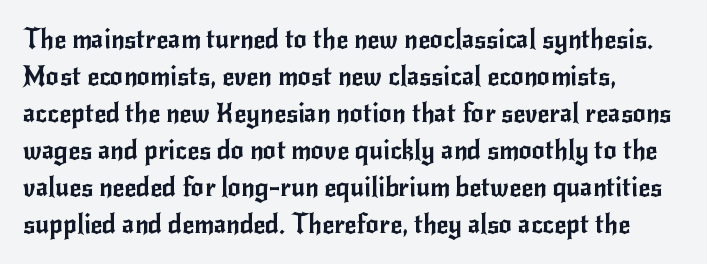
Inter-character spacing is left at the font's built-in metrics. Bare-footed words on every line. Every stem runs plumb, perpendicular to the baseline. Line spacing here is normal. Every row of glyphs begins at an identical x-position on the left.
